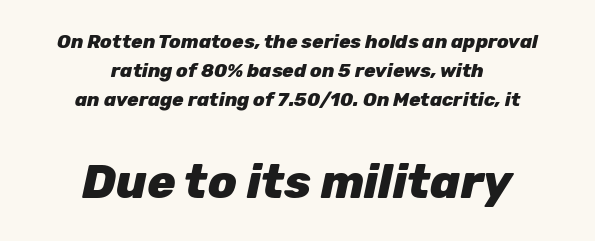
The letters are bold, with thick, heavy strokes. Here the glyphs are tracked normally, forming tight word shapes. This rendering features lettering with no underline. The leading is moderate, giving the passage an even texture. The face used here appears at its bigger size in the lower chunk.
